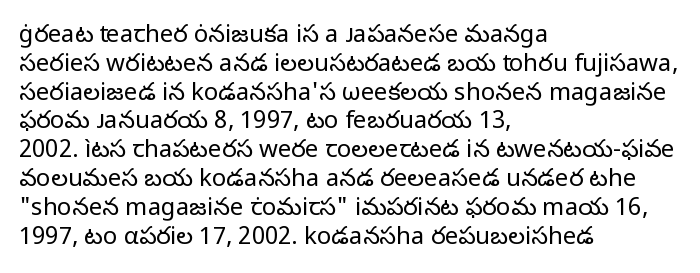
Q: Is the text bold? A: No.
Q: Is the text italic (slanted)? A: No, it is upright.
Q: Is the text underlined? A: No.
Q: How is the paragraph aligned? A: Left-aligned.
Q: Is the spacing between letters normal or unusually wide? A: Normal.
